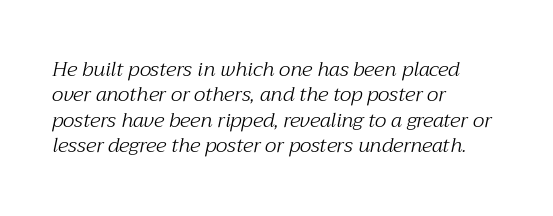
{"italic": "yes", "lean": "right", "slant_degrees": 12, "bold": "no", "underline": "no", "align": "left", "line_spacing": "normal", "line_spacing_ratio": 1.27, "letter_spacing": "normal", "letter_spacing_em": 0.0, "glyph_px": 20}
